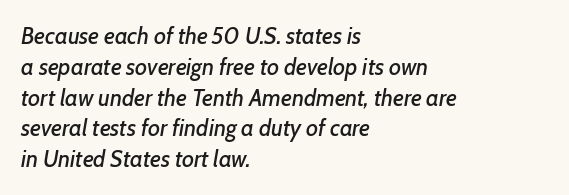
The image shows 23 px text type, italic (leaning right); set left-aligned, normal line spacing (1.34x), normal letter spacing, not underlined.
